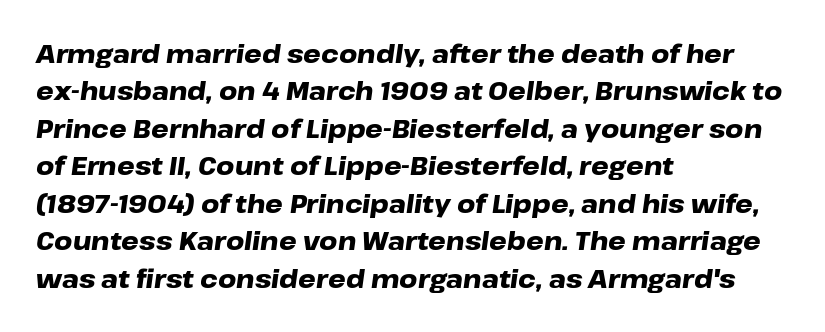
{"italic": "yes", "lean": "right", "slant_degrees": 8, "bold": "yes", "underline": "no", "align": "left", "line_spacing": "normal", "line_spacing_ratio": 1.5, "letter_spacing": "normal", "letter_spacing_em": 0.0, "glyph_px": 25}
